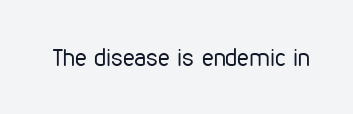
Q: Is the text bold? A: No.
Q: Is the text italic (slanted)? A: No, it is upright.
Q: Is the text underlined? A: No.
Q: Is the spacing between letters normal or unusually wide? A: Normal.
